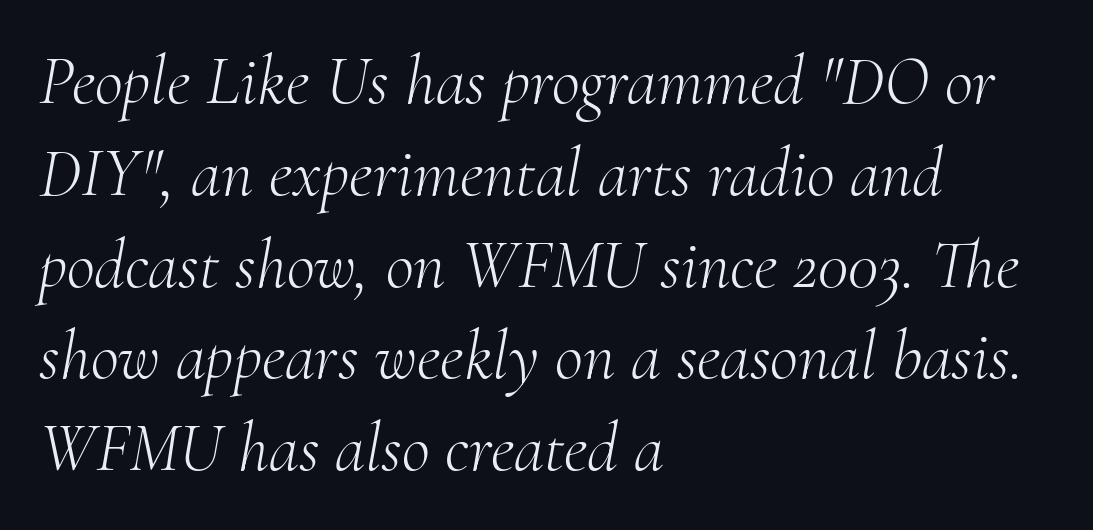
The image shows 69 px light serif type, italic (leaning right); set left-aligned, normal line spacing (1.33x), normal letter spacing, not underlined; medium stroke contrast and a small x-height.
